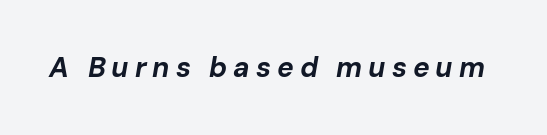
Tall strokes in this sample are angled rather than plumb. There is plenty of visible air inserted between adjacent glyphs. This sample has the flowing, uneven cadence of proportional lettering. The passage shown is not underscored anywhere. Strokes here are thick enough to call this a true bold.
